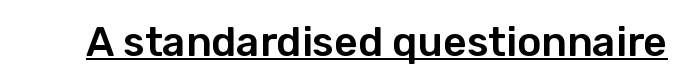
{"serif": "no", "italic": "no", "width": "normal", "stroke_contrast": "low", "x_height": "medium", "monospaced": "no", "underline": "yes", "letter_spacing": "normal", "letter_spacing_em": 0.0, "glyph_px": 41}
